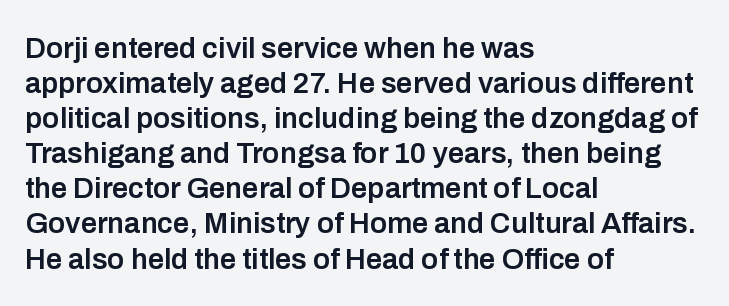
{"serif": "no", "italic": "no", "bold": "semi", "weight": "semibold", "width": "normal", "stroke_contrast": "low", "x_height": "medium", "monospaced": "no", "underline": "no", "align": "left", "line_spacing_ratio": 1.21, "letter_spacing": "normal", "letter_spacing_em": 0.0, "glyph_px": 29}
